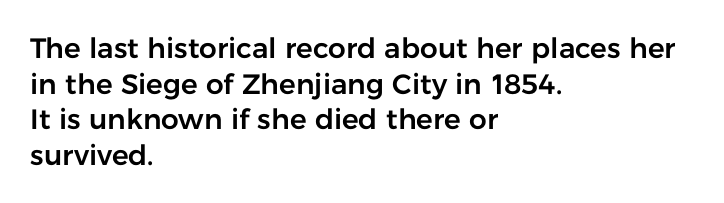
The image shows 28 px sans-serif type, upright; set left-aligned, normal line spacing (1.27x), normal letter spacing, not underlined; low stroke contrast and a medium x-height.
